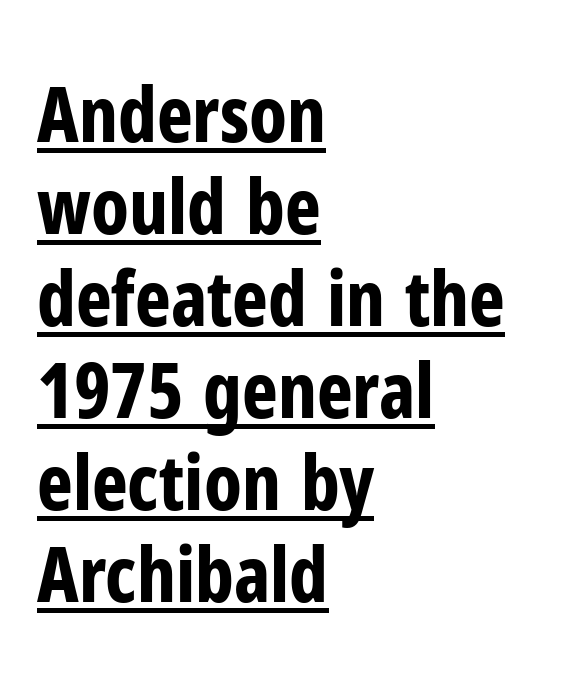
{"serif": "no", "italic": "no", "bold": "yes", "weight": "bold", "width": "condensed", "stroke_contrast": "low", "x_height": "medium", "monospaced": "no", "underline": "yes", "align": "left", "line_spacing_ratio": 1.21, "letter_spacing": "normal", "letter_spacing_em": 0.0, "glyph_px": 76}
